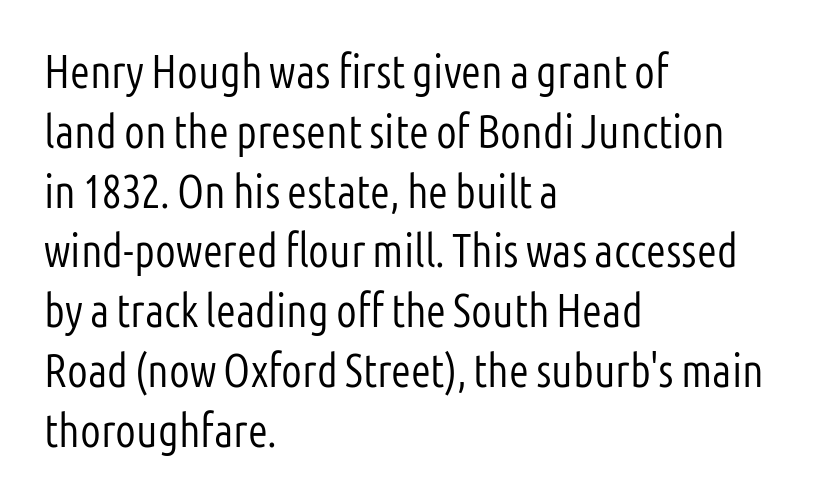
The image shows 46 px light, condensed sans-serif type, upright; set left-aligned, normal line spacing (1.3x), normal letter spacing, not underlined; low stroke contrast and a medium x-height.
